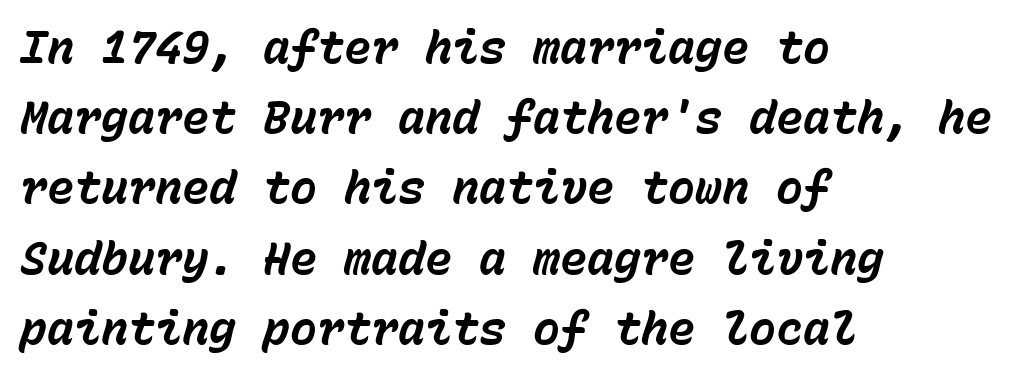
In CSS terms this would be text-align: left. Every character here occupies the same horizontal width, giving the sample a typewriter-like rhythm. The passage shown is emphatically bold. How are the letters spaced? Ordinarily, with no added tracking. Words float on clear page, feet unadorned.
